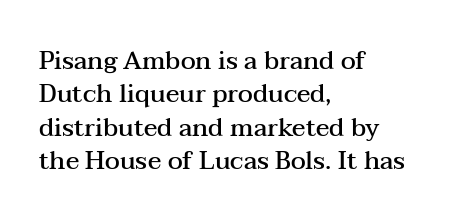
The glyphs have the mass of a demibold cut, below bold. The line-height multiplier appears to be the usual default. Any mark beneath the type? The region is blank. Layout note: lines flush left. Quick note: not italic, upright. The type is set solid horizontally, with unmodified tracking.
